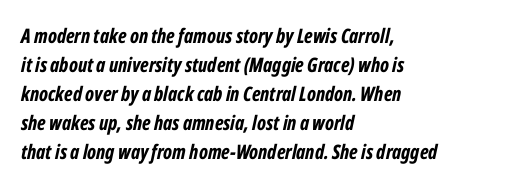
The image shows 20 px bold type, italic (leaning right); set left-aligned, normal line spacing (1.45x), normal letter spacing, not underlined.
